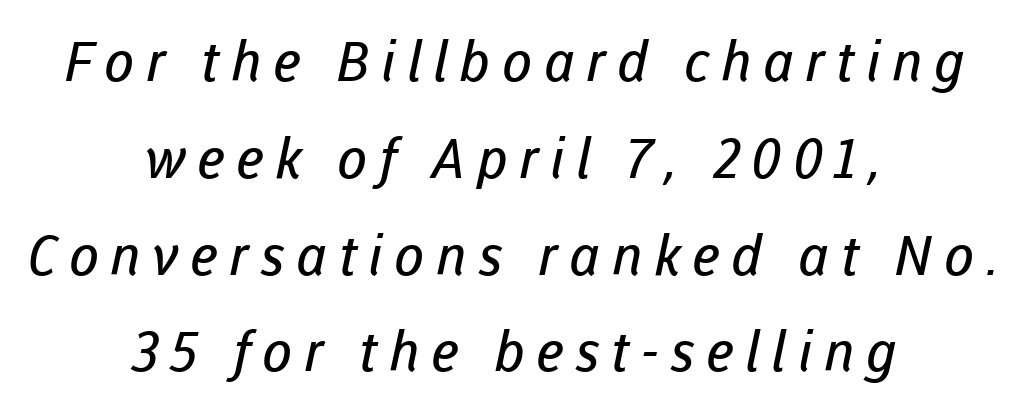
Think standard paragraph weight, or any step lighter than that. Notice how the passage keeps no hard edge, just a central spine. Varying glyph widths throughout — classic text-font behaviour. Nobody drew a line under any word here.
